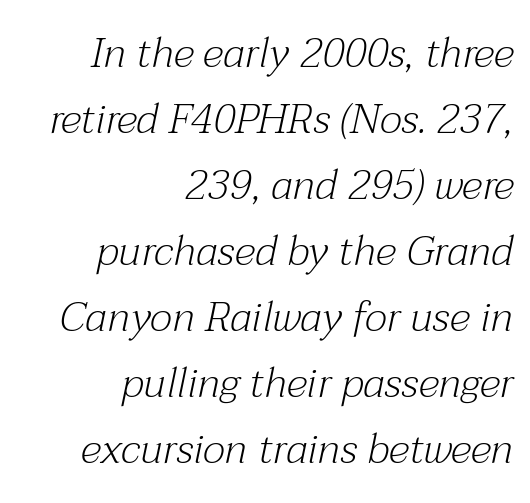
Q: Is the text bold? A: No.
Q: Is the text italic (slanted)? A: Yes, it leans right by about 12 degrees.
Q: Is the typeface a serif or a sans-serif typeface? A: Serif.
Q: Is the text underlined? A: No.
Q: How is the paragraph aligned? A: Right-aligned.
Q: Is the spacing between letters normal or unusually wide? A: Normal.
Q: Is the spacing between lines tight, normal or loose? A: Normal.
Q: Width (condensed, normal, or wide)? A: Normal.
Q: Stroke contrast? A: Medium.
Q: x-height? A: Medium.
Q: Monospaced? A: No.
